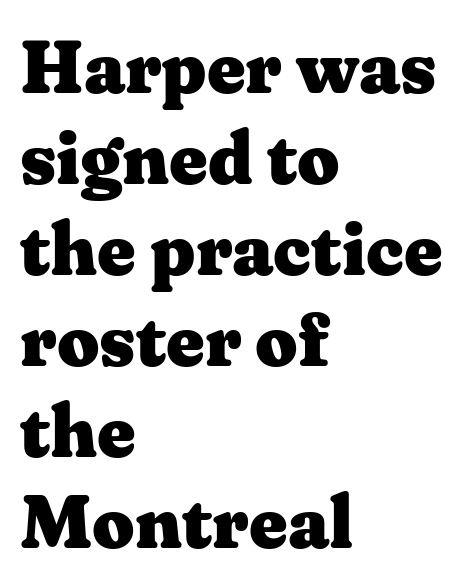
The image shows 74 px heavy, wide serif type, upright; set left-aligned, line spacing 1.23x, normal letter spacing, not underlined; medium stroke contrast and a medium x-height.
